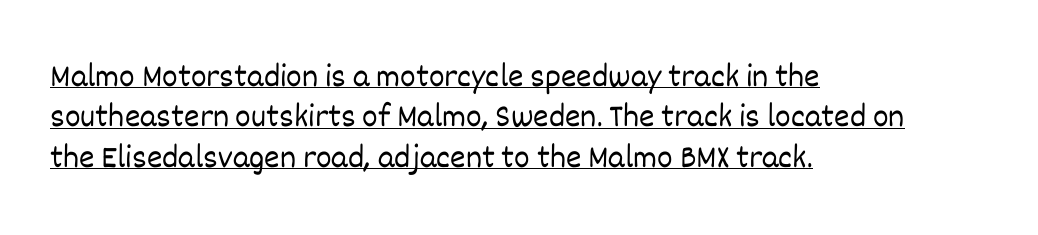
{"italic": "no", "bold": "no", "weight": "light", "width": "normal", "stroke_contrast": "low", "x_height": "large", "monospaced": "no", "underline": "yes", "align": "left", "line_spacing_ratio": 1.22, "letter_spacing": "normal", "letter_spacing_em": 0.0, "glyph_px": 33}
